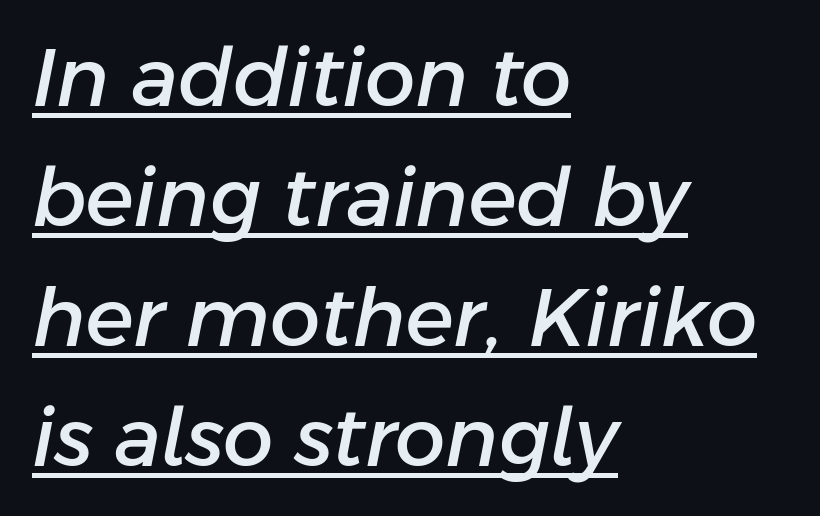
Observe the lean: these are italic letterforms. This rendering leaves character spacing at its baseline value. Each letter keeps its own natural width here, so spacing adapts to shape. One glance says typical: line gaps are just what's usual.
